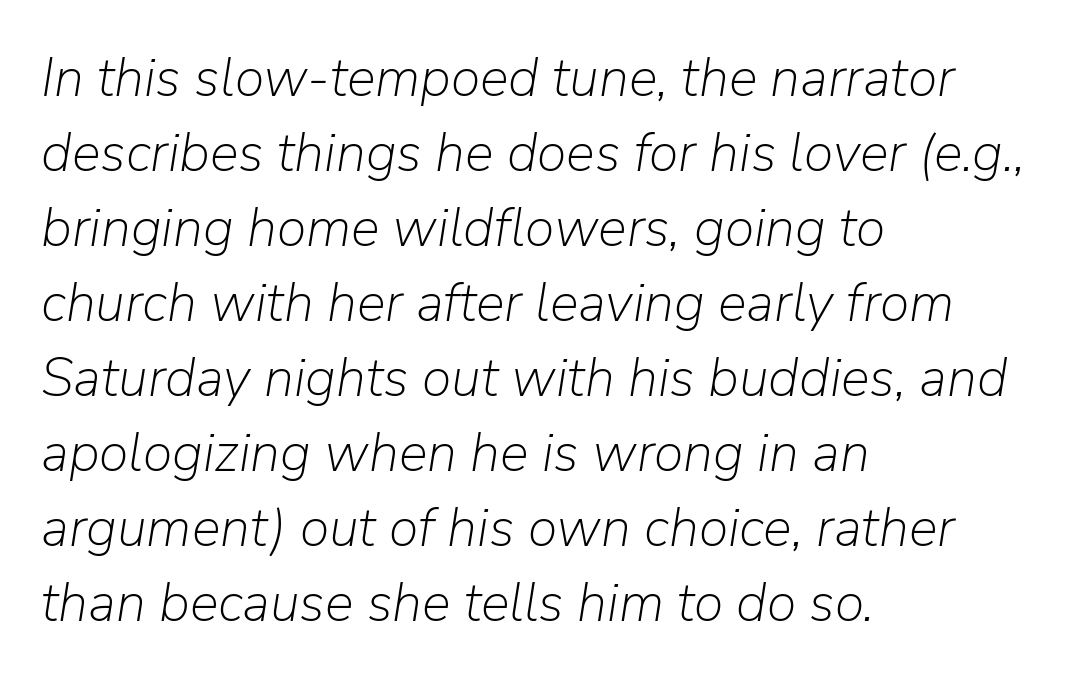
{"italic": "yes", "lean": "right", "slant_degrees": 9, "bold": "no", "weight": "light", "width": "normal", "stroke_contrast": "low", "x_height": "medium", "monospaced": "no", "underline": "no", "align": "left", "line_spacing": "normal", "line_spacing_ratio": 1.39, "letter_spacing": "normal", "letter_spacing_em": 0.0, "glyph_px": 54}
